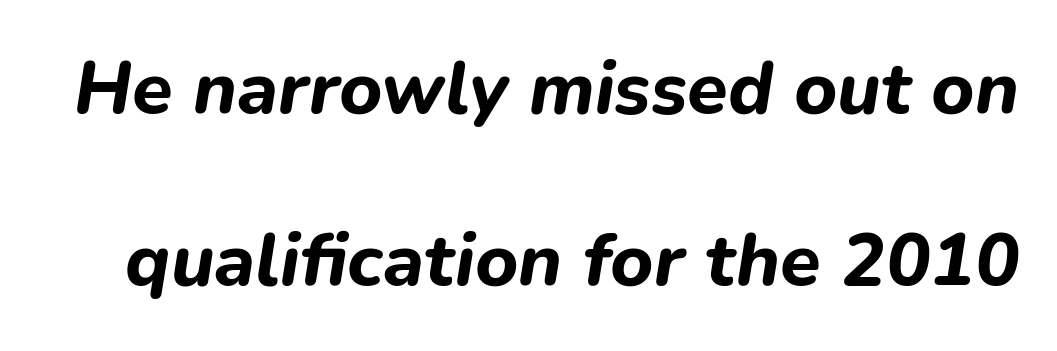
{"italic": "yes", "lean": "right", "slant_degrees": 9, "bold": "yes", "weight": "bold", "width": "normal", "stroke_contrast": "low", "x_height": "medium", "monospaced": "no", "underline": "no", "line_spacing": "loose", "line_spacing_ratio": 2.33, "letter_spacing": "normal", "letter_spacing_em": 0.0, "glyph_px": 74}
